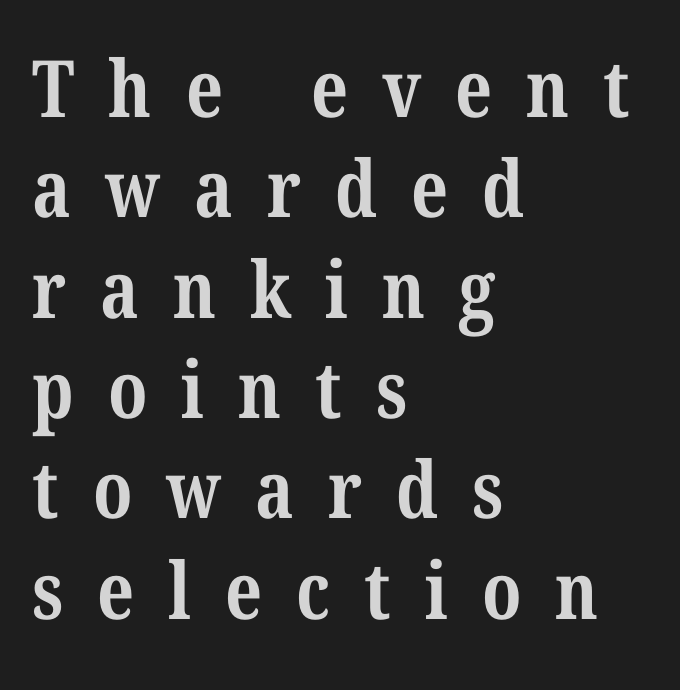
{"serif": "yes", "bold": "yes", "weight": "bold", "width": "condensed", "stroke_contrast": "medium", "x_height": "medium", "monospaced": "no", "underline": "no", "align": "left", "line_spacing": "normal", "line_spacing_ratio": 1.27, "letter_spacing": "wide", "letter_spacing_em": 0.43, "glyph_px": 79}
